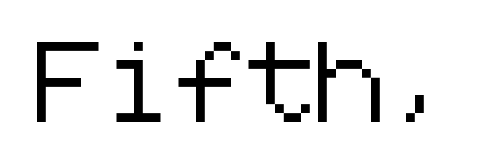
{"serif": "no", "italic": "no", "width": "normal", "stroke_contrast": "low", "x_height": "medium", "underline": "no", "letter_spacing": "normal", "letter_spacing_em": 0.0, "glyph_px": 79}
